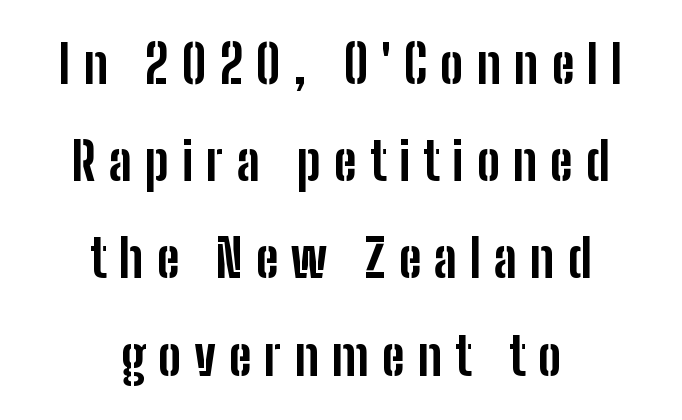
The image shows 52 px bold, condensed sans-serif type, upright; set centered, line spacing 1.87x, unusually wide letter spacing (+0.25 em), not underlined; low stroke contrast and a medium x-height.
